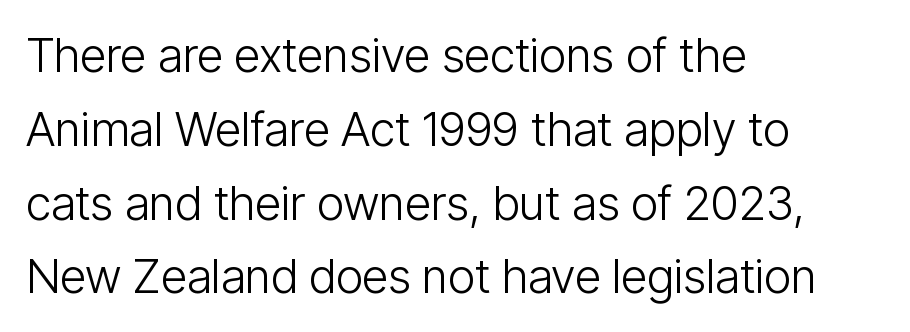
These lines are composed in type without serifs. Varying glyph widths throughout — classic text-font behaviour. In terms of posture, this sample is upright. Inter-character spacing is left at the font's built-in metrics.
